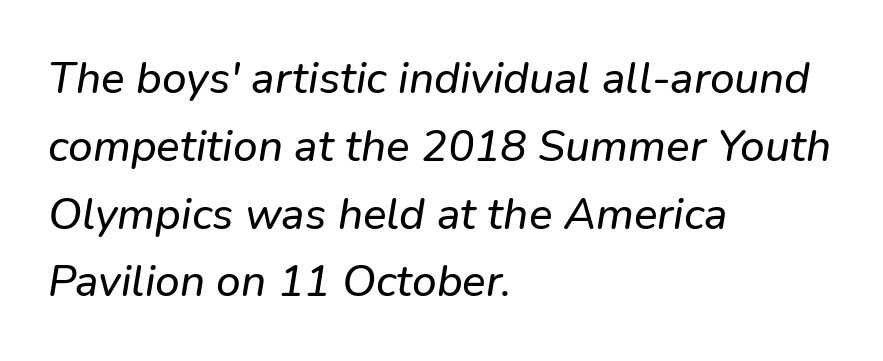
Descenders hang freely into open space. The letters advance in unequal steps, a hallmark of proportional type. Does the copy run flush right? No — it runs flush left. The rendering applies a slant to the glyphs. The horizontal fit of the characters is conventional and even. Reading down the column, the eye jumps a familiar distance to each next line.
